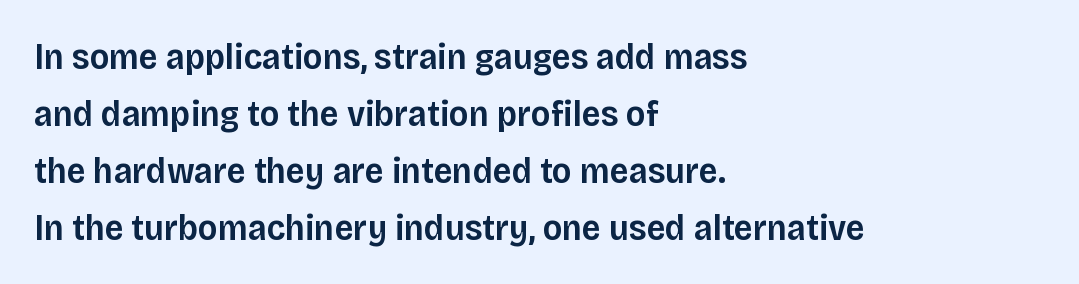
{"serif": "no", "italic": "no", "bold": "semi", "weight": "semibold", "width": "normal", "stroke_contrast": "low", "x_height": "large", "monospaced": "no", "underline": "no", "align": "left", "line_spacing": "normal", "line_spacing_ratio": 1.54, "letter_spacing": "normal", "letter_spacing_em": 0.0, "glyph_px": 37}
